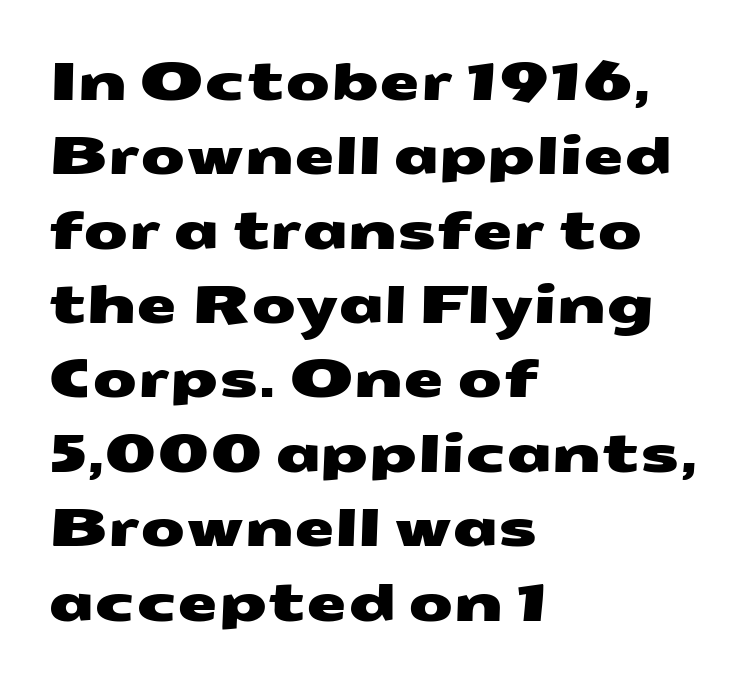
Q: Is the typeface a serif or a sans-serif typeface? A: Sans-serif.
Q: Is the text underlined? A: No.
Q: How is the paragraph aligned? A: Left-aligned.
Q: Is the spacing between letters normal or unusually wide? A: Normal.
Q: Is the spacing between lines tight, normal or loose? A: Normal.
Q: Width (condensed, normal, or wide)? A: Wide.
Q: Stroke contrast? A: Medium.
Q: x-height? A: Medium.
Q: Monospaced? A: No.
